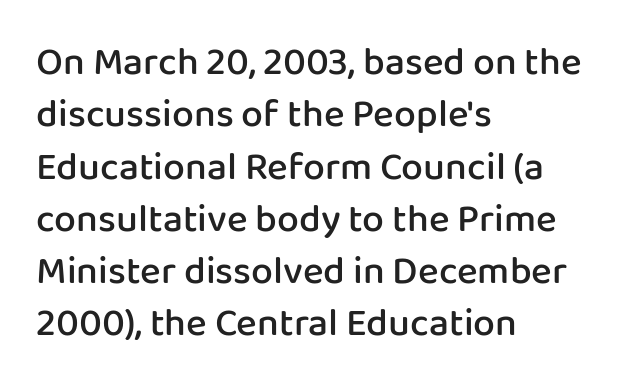
These lines carry some extra weight — a demibold, not a full bold. This sample has the flowing, uneven cadence of proportional lettering. Type without underlining. This is the regular roman posture of the typeface. Nothing sits at the stroke ends, so this counts as sans-serif.
